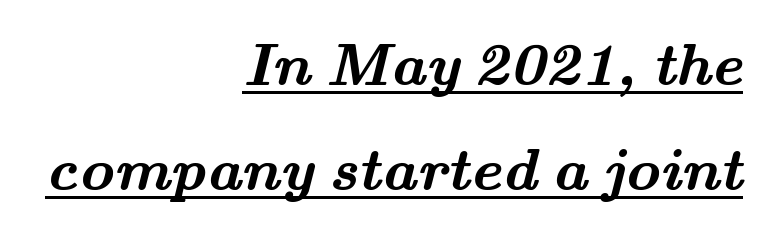
{"serif": "yes", "bold": "yes", "weight": "semibold", "width": "wide", "stroke_contrast": "medium", "x_height": "small", "monospaced": "no", "underline": "yes", "align": "right", "line_spacing_ratio": 1.75, "letter_spacing": "normal", "letter_spacing_em": 0.0, "glyph_px": 60}
